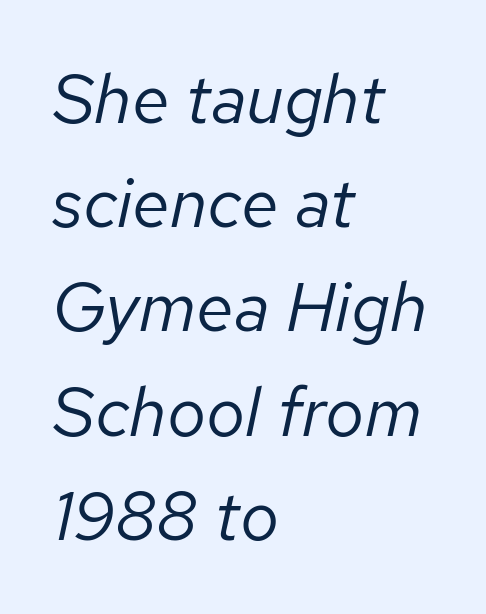
Q: Is the text bold? A: No.
Q: Is the text italic (slanted)? A: Yes, it leans right by about 12 degrees.
Q: Is the text underlined? A: No.
Q: How is the paragraph aligned? A: Left-aligned.
Q: Is the spacing between letters normal or unusually wide? A: Normal.
Q: Is the spacing between lines tight, normal or loose? A: Normal.
Q: Width (condensed, normal, or wide)? A: Normal.
Q: Stroke contrast? A: Low.
Q: x-height? A: Medium.
Q: Monospaced? A: No.
